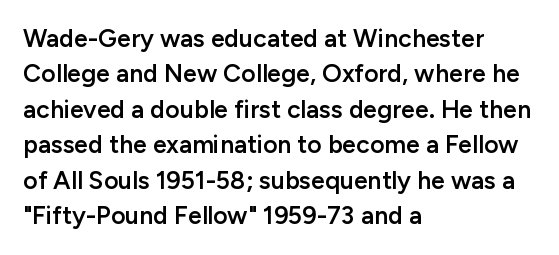
Q: Is the text bold? A: Semi-bold.
Q: Is the text italic (slanted)? A: No, it is upright.
Q: Is the text underlined? A: No.
Q: How is the paragraph aligned? A: Left-aligned.
Q: Is the spacing between letters normal or unusually wide? A: Normal.
Q: Is the spacing between lines tight, normal or loose? A: Normal.
